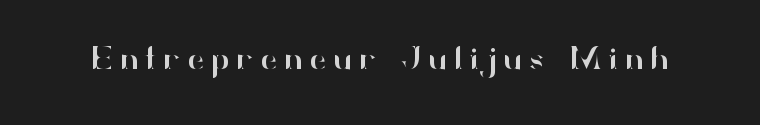
Q: Is the text italic (slanted)? A: No, it is upright.
Q: Is the typeface a serif or a sans-serif typeface? A: Sans-serif.
Q: Is the text underlined? A: No.
Q: Is the spacing between letters normal or unusually wide? A: Unusually wide.
Q: Width (condensed, normal, or wide)? A: Normal.
Q: Stroke contrast? A: High.
Q: x-height? A: Small.
Q: Monospaced? A: No.
